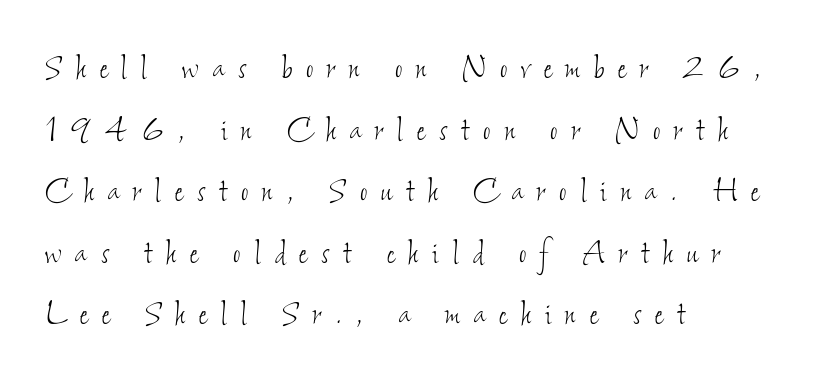
Q: Is the text bold? A: No.
Q: Is the text underlined? A: No.
Q: How is the paragraph aligned? A: Left-aligned.
Q: Is the spacing between letters normal or unusually wide? A: Unusually wide.
Q: Is the spacing between lines tight, normal or loose? A: Normal.
Q: Width (condensed, normal, or wide)? A: Condensed.
Q: Stroke contrast? A: Low.
Q: x-height? A: Small.
Q: Monospaced? A: No.
